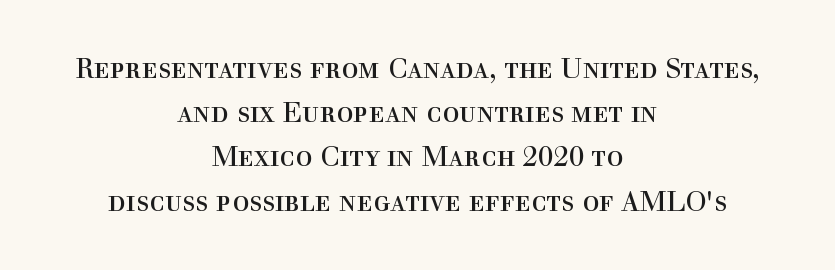
The image shows 28 px regular-weight serif type, upright; set centered, normal line spacing (1.58x), normal letter spacing, not underlined; a medium x-height.
